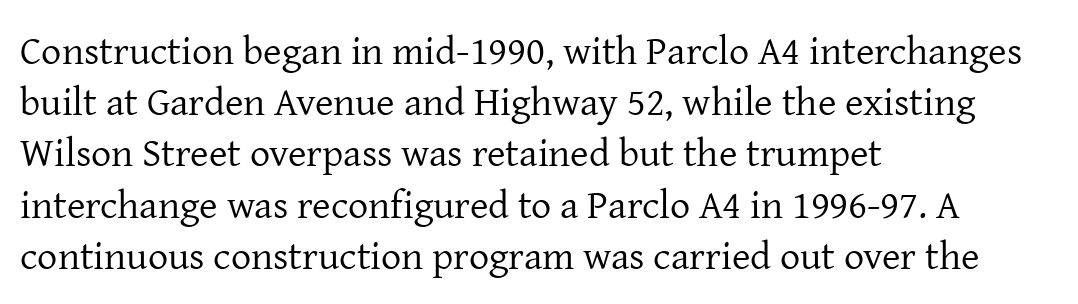
Q: Is the text bold? A: No.
Q: Is the text italic (slanted)? A: No, it is upright.
Q: Is the typeface a serif or a sans-serif typeface? A: Serif.
Q: Is the text underlined? A: No.
Q: How is the paragraph aligned? A: Left-aligned.
Q: Is the spacing between letters normal or unusually wide? A: Normal.
Q: Is the spacing between lines tight, normal or loose? A: Normal.
Q: Width (condensed, normal, or wide)? A: Normal.
Q: Stroke contrast? A: Low.
Q: x-height? A: Medium.
Q: Monospaced? A: No.
